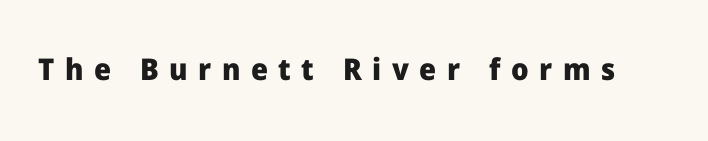
{"serif": "no", "italic": "no", "bold": "yes", "weight": "heavy", "width": "normal", "stroke_contrast": "low", "x_height": "medium", "monospaced": "no", "underline": "no", "letter_spacing": "wide", "letter_spacing_em": 0.35, "glyph_px": 30}
